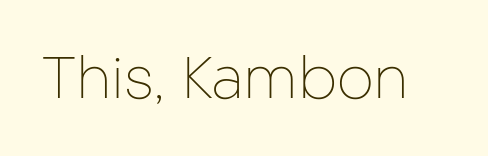
The image shows 59 px thin sans-serif type, upright; set normal letter spacing, not underlined; low stroke contrast and a medium x-height.
